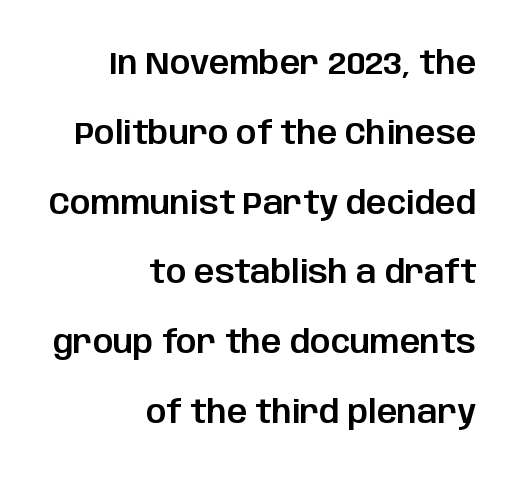
Q: Is the text italic (slanted)? A: No, it is upright.
Q: Is the typeface a serif or a sans-serif typeface? A: Sans-serif.
Q: Is the text underlined? A: No.
Q: How is the paragraph aligned? A: Right-aligned.
Q: Is the spacing between letters normal or unusually wide? A: Normal.
Q: Is the spacing between lines tight, normal or loose? A: Loose.
Q: Width (condensed, normal, or wide)? A: Normal.
Q: Stroke contrast? A: Low.
Q: x-height? A: Large.
Q: Monospaced? A: No.
